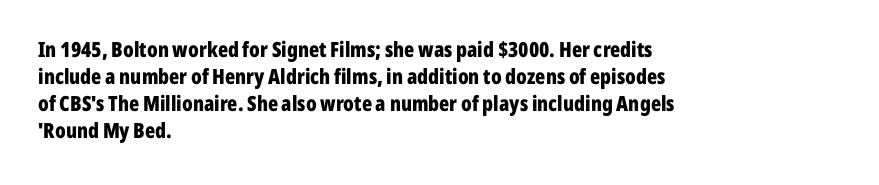
{"italic": "no", "bold": "yes", "underline": "no", "align": "left", "line_spacing": "normal", "line_spacing_ratio": 1.28, "letter_spacing": "normal", "letter_spacing_em": 0.0, "glyph_px": 21}
